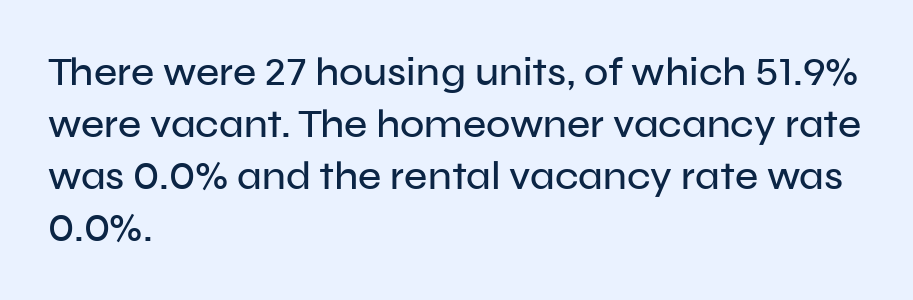
The image shows 40 px sans-serif type, upright; set left-aligned, normal line spacing (1.3x), normal letter spacing, not underlined; low stroke contrast and a medium x-height.
